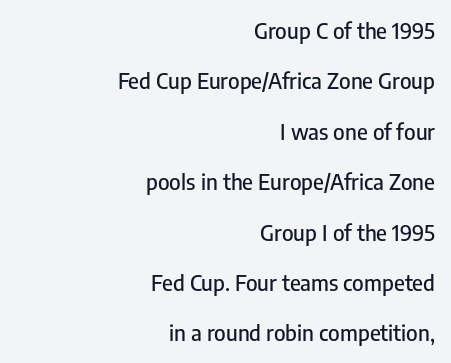
Q: Is the text italic (slanted)? A: No, it is upright.
Q: Is the text underlined? A: No.
Q: How is the paragraph aligned? A: Right-aligned.
Q: Is the spacing between letters normal or unusually wide? A: Normal.
Q: Is the spacing between lines tight, normal or loose? A: Loose.
